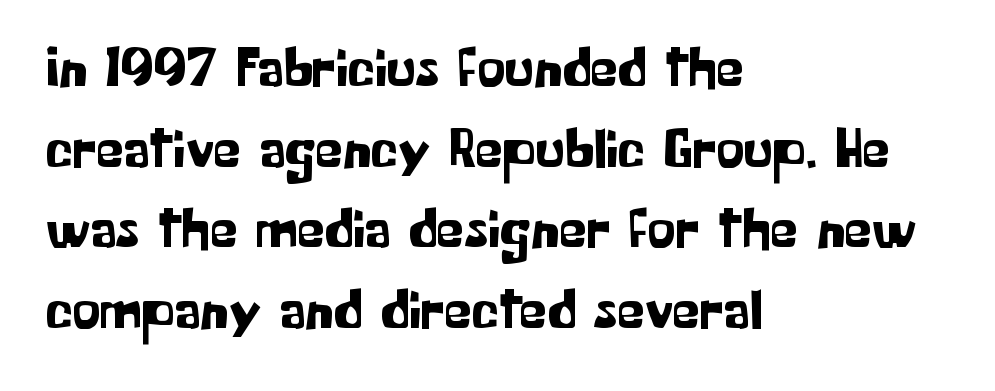
{"serif": "no", "italic": "no", "width": "normal", "stroke_contrast": "low", "x_height": "medium", "monospaced": "no", "underline": "no", "align": "left", "line_spacing": "normal", "line_spacing_ratio": 1.44, "letter_spacing": "normal", "letter_spacing_em": 0.0, "glyph_px": 56}
